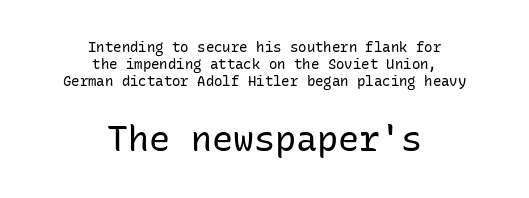
Q: Is the text bold? A: No.
Q: Is the text italic (slanted)? A: No, it is upright.
Q: Is the typeface a serif or a sans-serif typeface? A: Sans-serif.
Q: Is the text underlined? A: No.
Q: How is the paragraph aligned? A: Centered.
Q: Is the spacing between letters normal or unusually wide? A: Normal.
Q: Which block of text is set in a larger size, the first (top) or the second (bottom)? A: The second (bottom) one.
Q: Width (condensed, normal, or wide)? A: Normal.
Q: Stroke contrast? A: Low.
Q: x-height? A: Medium.
Q: Monospaced? A: Yes.
